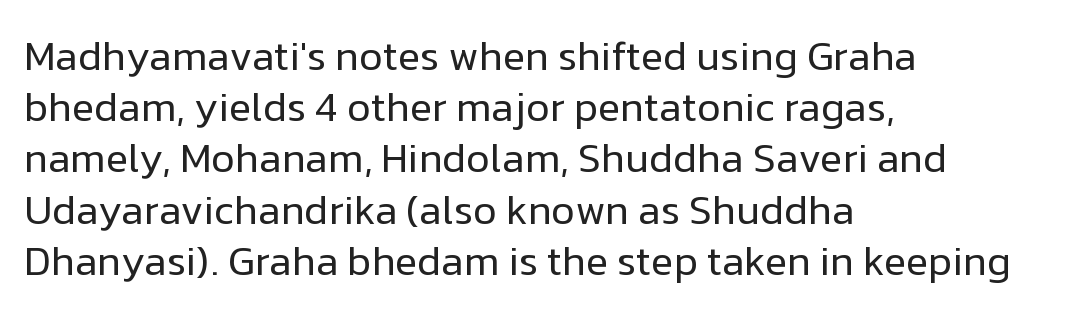
Q: Is the text bold? A: No.
Q: Is the text italic (slanted)? A: No, it is upright.
Q: Is the typeface a serif or a sans-serif typeface? A: Sans-serif.
Q: Is the text underlined? A: No.
Q: How is the paragraph aligned? A: Left-aligned.
Q: Is the spacing between letters normal or unusually wide? A: Normal.
Q: Is the spacing between lines tight, normal or loose? A: Normal.
Q: Width (condensed, normal, or wide)? A: Normal.
Q: Stroke contrast? A: Low.
Q: x-height? A: Medium.
Q: Monospaced? A: No.
